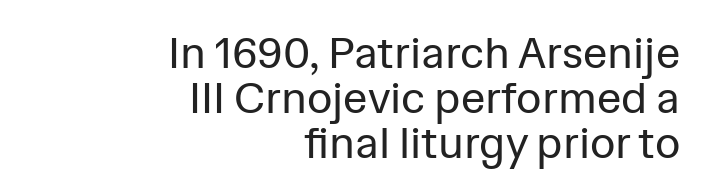
The strokes are not fattened; the text isn't bold. Regarding serifs, this sample does without them. Think of a printed novel: that variable character pitch is what you see here. Does extra space separate the letters? No, they use regular spacing.
